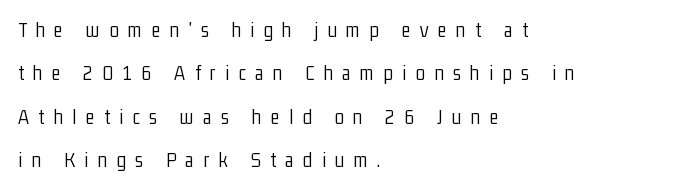
{"italic": "no", "bold": "no", "underline": "no", "align": "left", "line_spacing": "loose", "line_spacing_ratio": 2.06, "letter_spacing": "wide", "letter_spacing_em": 0.45, "glyph_px": 21}
